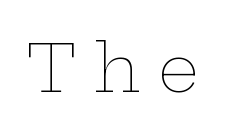
Stems and bowls with no extra thickness — not bold. The face used here is proportionally spaced, like ordinary book or web type. Check the space under the baseline: it is left empty. Someone cranked the tracking dial way up on this one.
